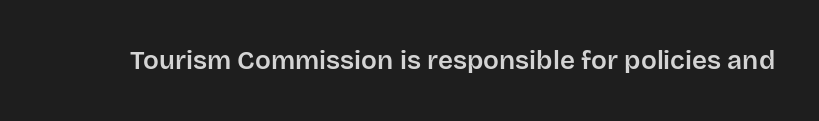
Is there any slant? The stems are plumb. Descenders are the only things crossing below the line. The line texture is even and compact thanks to regular tracking.
